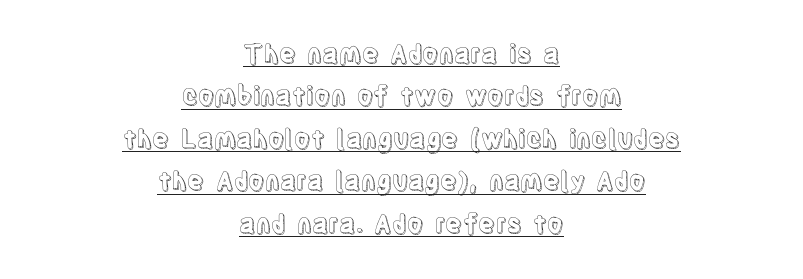
The image shows 25 px text type, upright; set centered, normal line spacing (1.7x), normal letter spacing, underlined.
